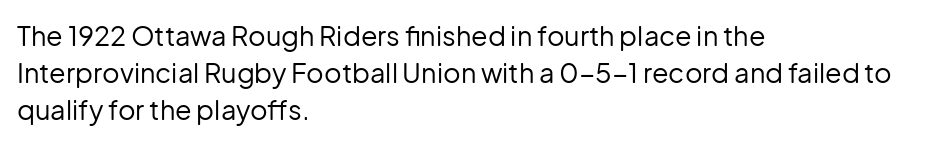
Q: Is the text bold? A: No.
Q: Is the text italic (slanted)? A: No, it is upright.
Q: Is the text underlined? A: No.
Q: How is the paragraph aligned? A: Left-aligned.
Q: Is the spacing between letters normal or unusually wide? A: Normal.
Q: Is the spacing between lines tight, normal or loose? A: Normal.
